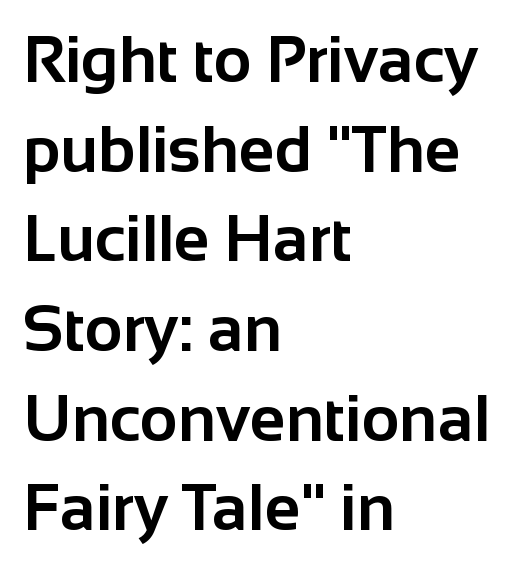
Q: Is the text bold? A: Yes.
Q: Is the text italic (slanted)? A: No, it is upright.
Q: Is the typeface a serif or a sans-serif typeface? A: Sans-serif.
Q: Is the text underlined? A: No.
Q: How is the paragraph aligned? A: Left-aligned.
Q: Is the spacing between letters normal or unusually wide? A: Normal.
Q: Is the spacing between lines tight, normal or loose? A: Normal.
Q: Width (condensed, normal, or wide)? A: Normal.
Q: Stroke contrast? A: Low.
Q: x-height? A: Medium.
Q: Monospaced? A: No.
